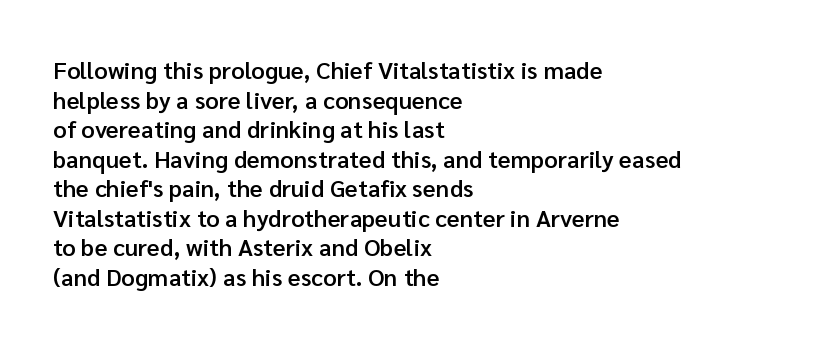
Q: Is the text bold? A: Semi-bold.
Q: Is the text italic (slanted)? A: No, it is upright.
Q: Is the text underlined? A: No.
Q: How is the paragraph aligned? A: Left-aligned.
Q: Is the spacing between letters normal or unusually wide? A: Normal.
